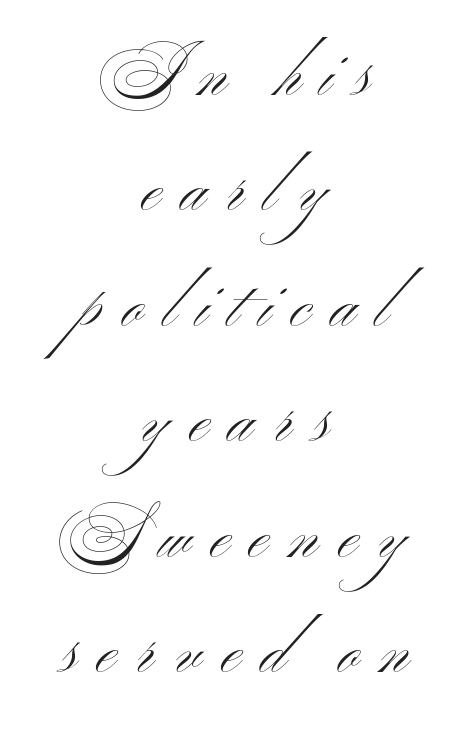
{"serif": "no", "bold": "no", "weight": "light", "width": "wide", "stroke_contrast": "medium", "x_height": "small", "monospaced": "no", "underline": "no", "align": "center", "line_spacing_ratio": 1.75, "letter_spacing": "wide", "letter_spacing_em": 0.31, "glyph_px": 66}
